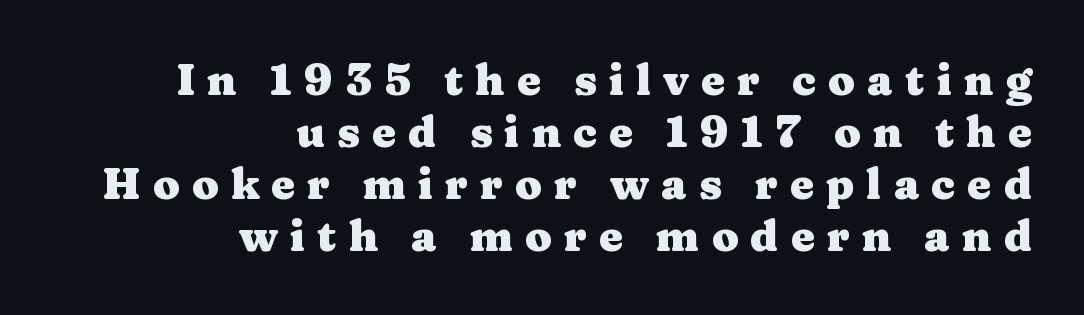
The image shows 43 px heavy, wide serif type, upright; set right-aligned, line spacing 1.21x, unusually wide letter spacing (+0.28 em), not underlined; medium stroke contrast and a medium x-height.
